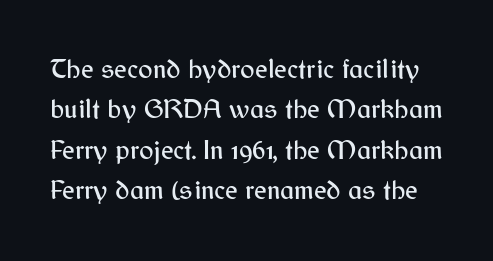
{"italic": "no", "underline": "no", "line_spacing": "normal", "line_spacing_ratio": 1.5, "letter_spacing": "normal", "letter_spacing_em": 0.0, "glyph_px": 27}
